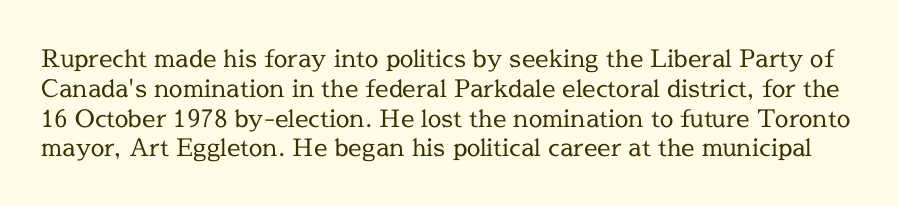
No letter is thick-stroked: the sample isn't bold. Honestly, the letter spacing is just normal — you wouldn't notice it. Each row of text sits above clean, open space. Posture: straight, roman, zero tilt.
